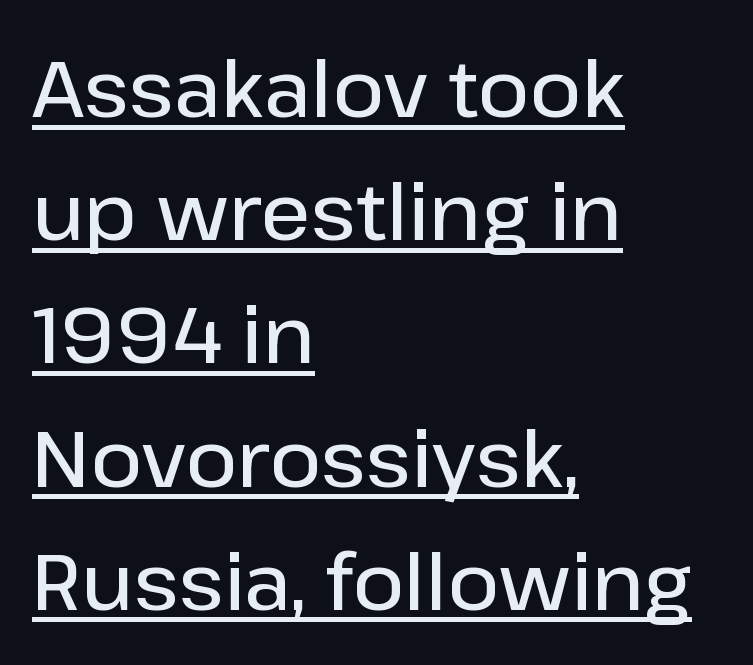
Proportional: the letters do not fall into vertical columns. Default kerning and tracking; the words read as compact shapes. Line beginnings align vertically; line endings do not. You can see a thin bar hugging the bottom of the glyphs. Stroke terminals: plain, sans-serif.
